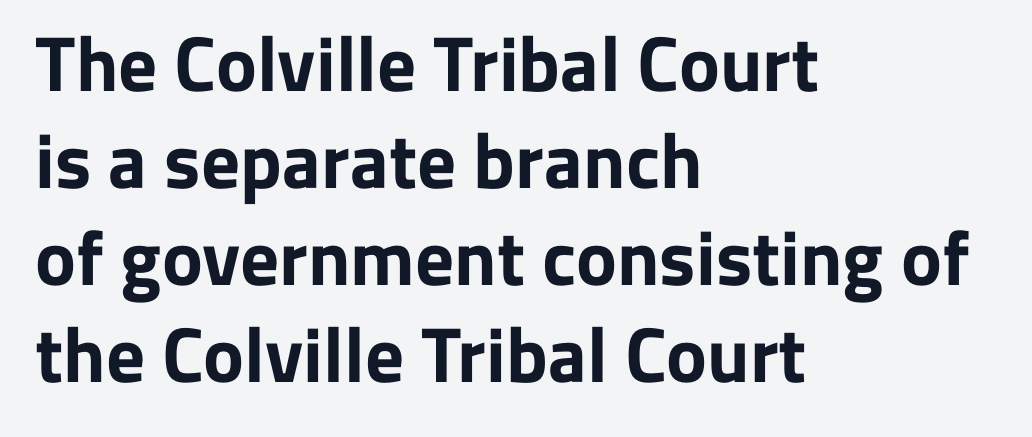
{"serif": "no", "italic": "no", "bold": "yes", "weight": "bold", "width": "normal", "stroke_contrast": "low", "x_height": "medium", "monospaced": "no", "underline": "no", "align": "left", "line_spacing": "normal", "line_spacing_ratio": 1.26, "letter_spacing": "normal", "letter_spacing_em": 0.0, "glyph_px": 77}
